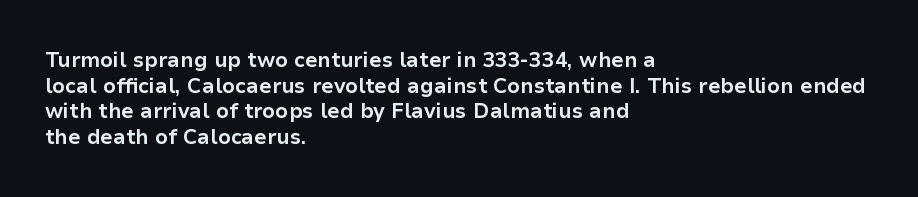
Is there any slant? The stems are plumb. The zone under the glyphs is completely vacant. Caption: bold face, heavy strokes. Each word holds together tightly as a unit, with standard inter-letter gaps. Does the copy run flush right? No — it runs flush left.
